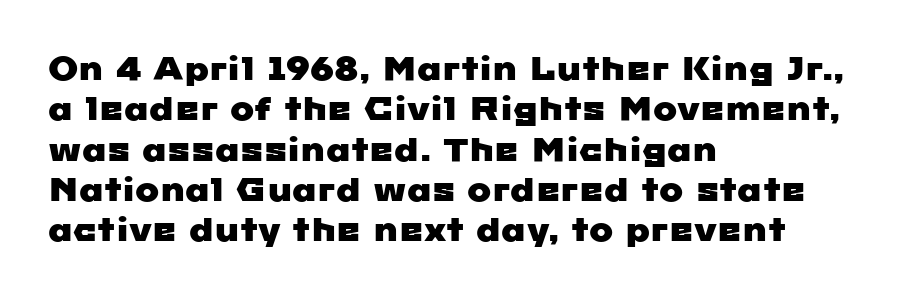
The image shows 32 px wide sans-serif type; set left-aligned, normal line spacing (1.26x), normal letter spacing, not underlined; low stroke contrast and a medium x-height.
